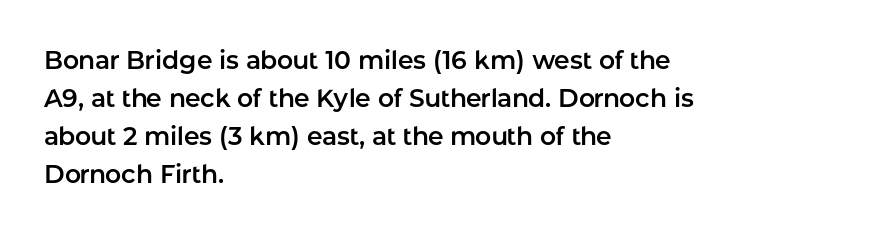
The image shows 25 px text type, upright; set left-aligned, normal line spacing (1.52x), normal letter spacing, not underlined.
